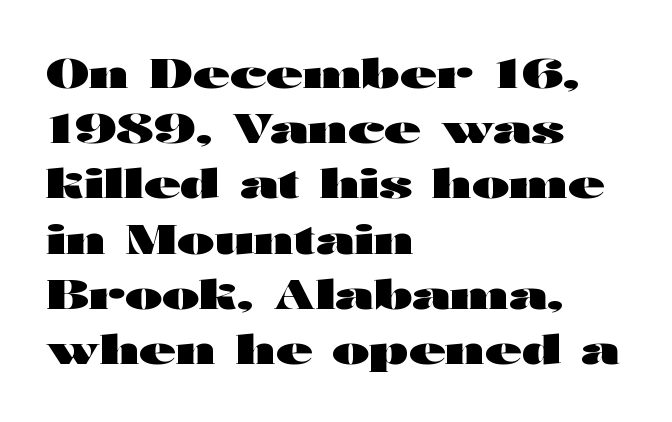
Q: Is the text bold? A: Yes.
Q: Is the text italic (slanted)? A: No, it is upright.
Q: Is the typeface a serif or a sans-serif typeface? A: Serif.
Q: Is the text underlined? A: No.
Q: How is the paragraph aligned? A: Left-aligned.
Q: Is the spacing between letters normal or unusually wide? A: Normal.
Q: Is the spacing between lines tight, normal or loose? A: Normal.
Q: Width (condensed, normal, or wide)? A: Wide.
Q: Stroke contrast? A: High.
Q: x-height? A: Medium.
Q: Monospaced? A: No.
